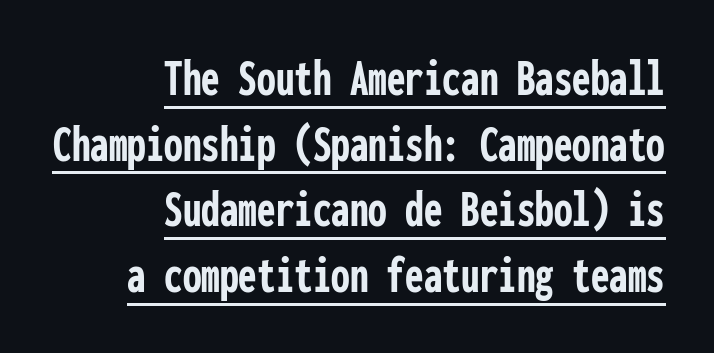
The image shows 53 px semibold, condensed sans-serif type, upright, monospaced; set right-aligned, line spacing 1.24x, normal letter spacing, underlined; low stroke contrast and a medium x-height.
